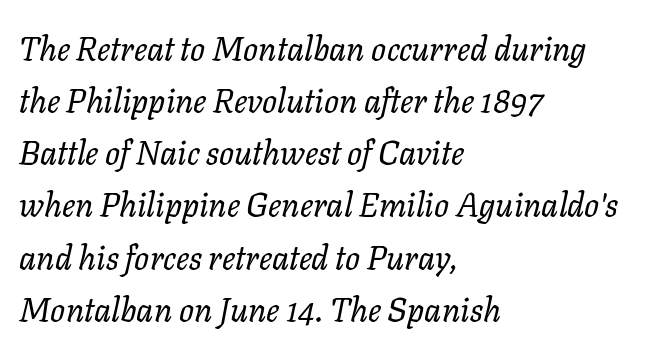
{"italic": "yes", "lean": "right", "slant_degrees": 11, "bold": "no", "weight": "regular", "width": "normal", "stroke_contrast": "low", "x_height": "medium", "monospaced": "no", "underline": "no", "align": "left", "line_spacing": "normal", "line_spacing_ratio": 1.58, "letter_spacing": "normal", "letter_spacing_em": 0.0, "glyph_px": 33}
